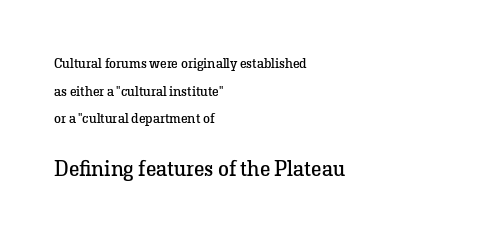
{"italic": "no", "bold": "no", "underline": "no", "align": "left", "line_spacing": "loose", "line_spacing_ratio": 1.97, "letter_spacing": "normal", "letter_spacing_em": 0.0, "larger_block": "second", "size_ratio": 1.57, "glyph_px": 22}
